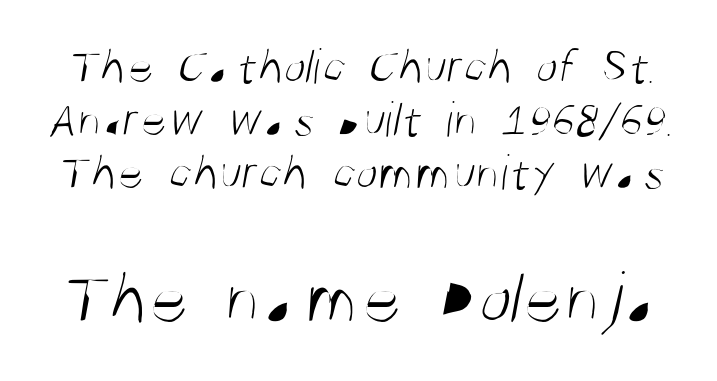
The image shows 76 px light, condensed sans-serif type; set tight line spacing (1.04x), normal letter spacing, not underlined; the second (bottom) block is 1.49x larger; medium stroke contrast and a large x-height.
